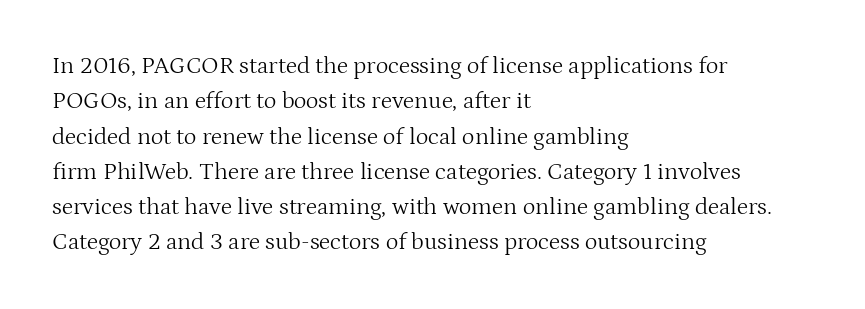
{"italic": "no", "bold": "no", "underline": "no", "align": "left", "line_spacing": "normal", "line_spacing_ratio": 1.47, "letter_spacing": "normal", "letter_spacing_em": 0.0, "glyph_px": 24}
